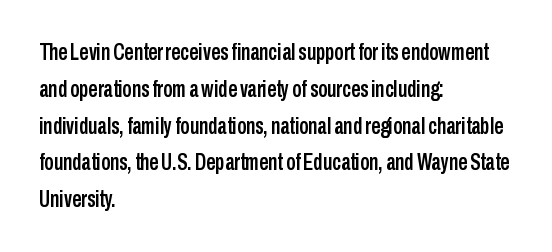
Q: Is the text italic (slanted)? A: No, it is upright.
Q: Is the text underlined? A: No.
Q: How is the paragraph aligned? A: Left-aligned.
Q: Is the spacing between letters normal or unusually wide? A: Normal.
Q: Is the spacing between lines tight, normal or loose? A: Normal.
